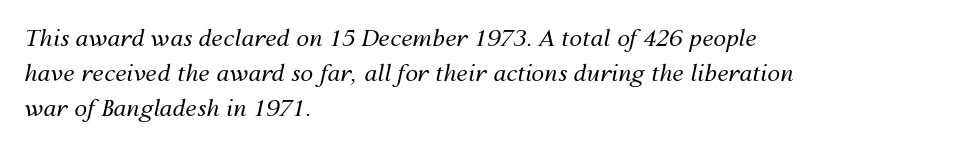
Stems here are at most as thick as an everyday book face. Evenly set lines give the paragraph a standard silhouette. The text block is weighted toward the left margin, trailing off unevenly rightward. The space beneath each line is pristine and unruled. The axis of the letterforms is tilted away from vertical.
